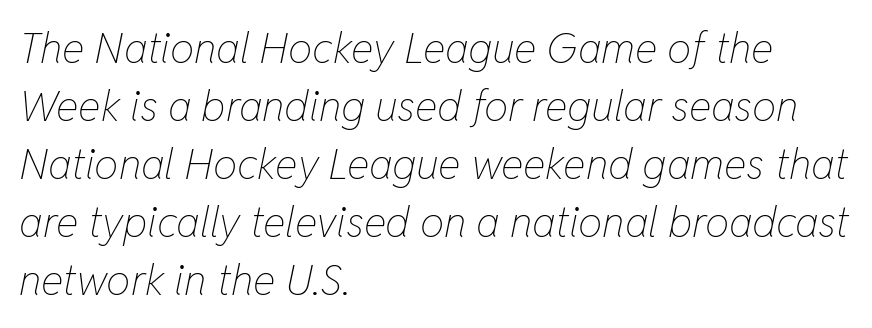
{"italic": "yes", "lean": "right", "slant_degrees": 11, "bold": "no", "weight": "thin", "width": "condensed", "stroke_contrast": "low", "x_height": "medium", "monospaced": "no", "underline": "no", "align": "left", "line_spacing": "normal", "line_spacing_ratio": 1.35, "letter_spacing": "normal", "letter_spacing_em": 0.0, "glyph_px": 43}
